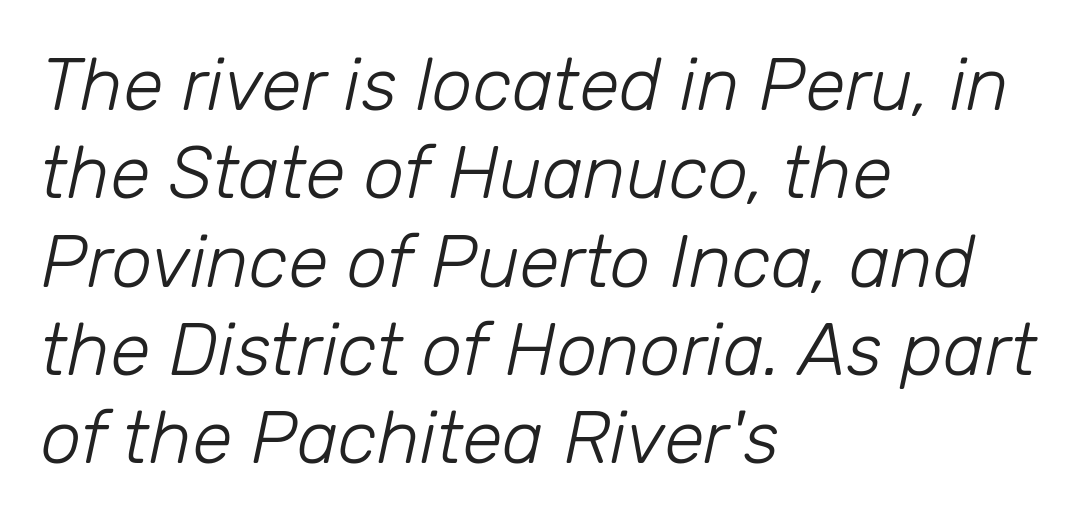
Q: Is the text bold? A: No.
Q: Is the text italic (slanted)? A: Yes, it leans right by about 12 degrees.
Q: Is the text underlined? A: No.
Q: How is the paragraph aligned? A: Left-aligned.
Q: Is the spacing between letters normal or unusually wide? A: Normal.
Q: Width (condensed, normal, or wide)? A: Normal.
Q: Stroke contrast? A: Low.
Q: x-height? A: Medium.
Q: Monospaced? A: No.
